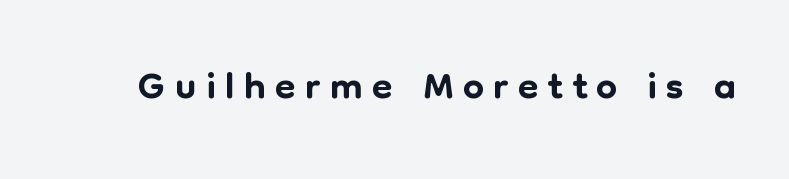
Q: Is the text italic (slanted)? A: No, it is upright.
Q: Is the typeface a serif or a sans-serif typeface? A: Sans-serif.
Q: Is the text underlined? A: No.
Q: Width (condensed, normal, or wide)? A: Normal.
Q: Stroke contrast? A: Low.
Q: x-height? A: Medium.
Q: Monospaced? A: No.
